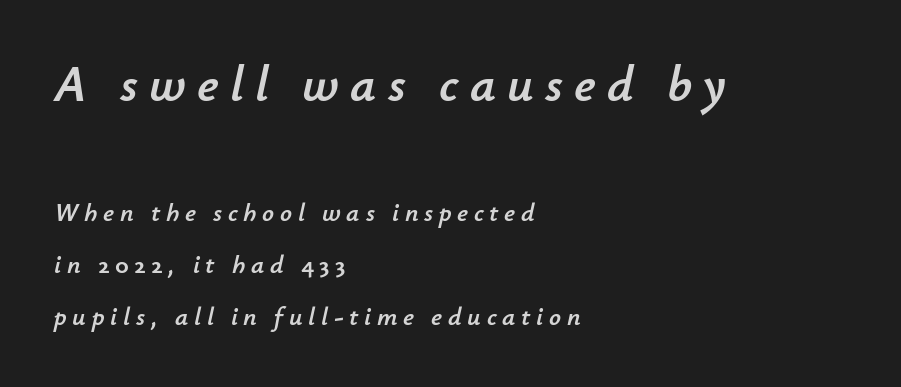
{"italic": "yes", "lean": "right", "slant_degrees": 12, "width": "normal", "stroke_contrast": "low", "x_height": "small", "monospaced": "no", "underline": "no", "align": "left", "line_spacing": "loose", "line_spacing_ratio": 2.0, "letter_spacing": "wide", "letter_spacing_em": 0.22, "larger_block": "first", "size_ratio": 1.96, "glyph_px": 51}
